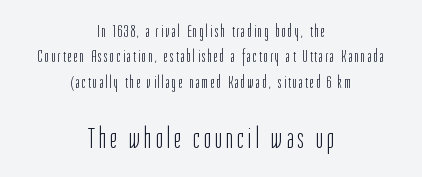
{"serif": "no", "italic": "no", "bold": "no", "weight": "light", "width": "condensed", "stroke_contrast": "low", "x_height": "medium", "monospaced": "no", "underline": "no", "align": "center", "line_spacing": "normal", "line_spacing_ratio": 1.49, "larger_block": "second", "size_ratio": 1.76, "glyph_px": 30}
